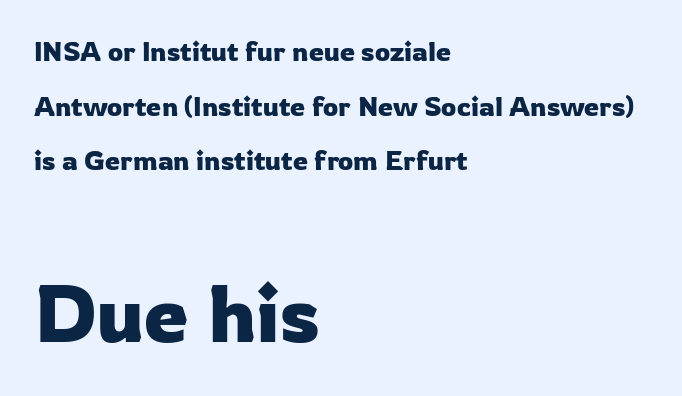
{"serif": "no", "italic": "no", "width": "normal", "stroke_contrast": "low", "x_height": "medium", "monospaced": "no", "underline": "no", "align": "left", "line_spacing": "loose", "line_spacing_ratio": 2.02, "letter_spacing": "normal", "letter_spacing_em": 0.0, "larger_block": "second", "size_ratio": 2.96, "glyph_px": 80}
